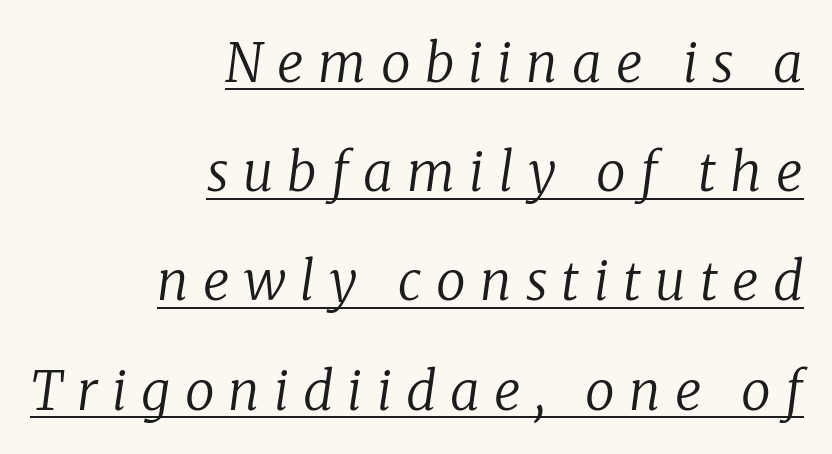
The image shows 53 px regular-weight serif type, italic (leaning right); set right-aligned, loose line spacing (2.06x), unusually wide letter spacing (+0.27 em), underlined; low stroke contrast and a medium x-height.
